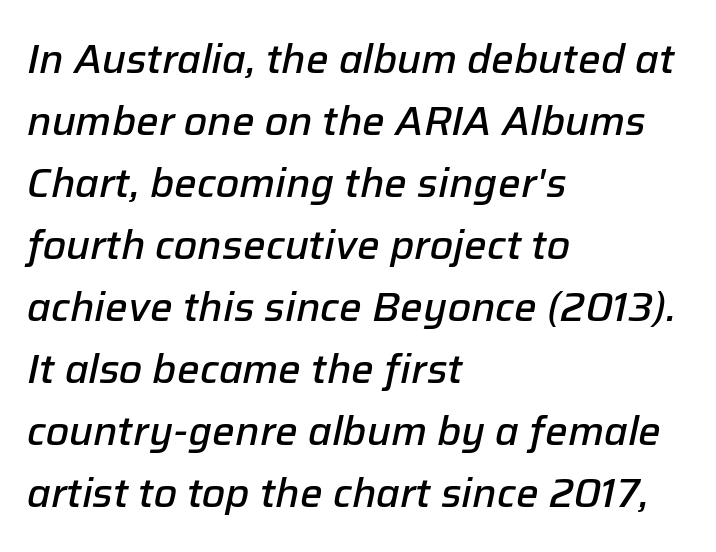
Q: Is the text bold? A: Semi-bold.
Q: Is the text italic (slanted)? A: Yes, it leans right by about 12 degrees.
Q: Is the text underlined? A: No.
Q: How is the paragraph aligned? A: Left-aligned.
Q: Is the spacing between letters normal or unusually wide? A: Normal.
Q: Is the spacing between lines tight, normal or loose? A: Normal.
Q: Width (condensed, normal, or wide)? A: Normal.
Q: Stroke contrast? A: Low.
Q: x-height? A: Medium.
Q: Monospaced? A: No.
